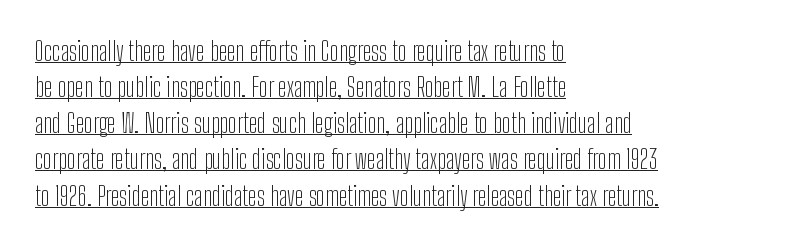
The space between consecutive lines is moderate. The sample's only ornament is a line tracing under the words. You could call the tracking neutral — neither tight nor loose. On a weight scale, this lands at 450 or below. Designer's note — italics off, roman on. Teacher's note: observe the even left margin — that is flush-left alignment.
